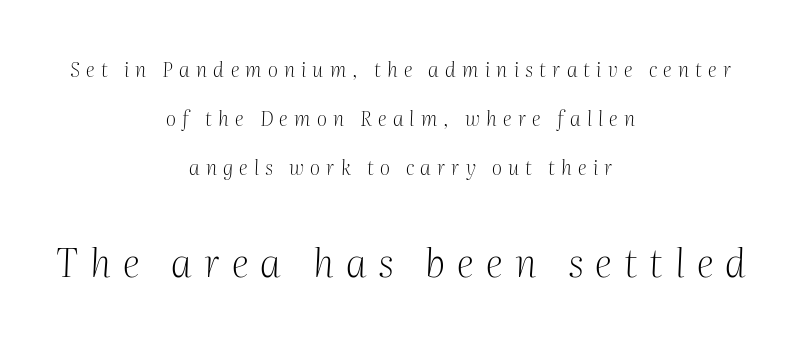
Reading down the column, the eye jumps a long way to each next line. The rendering uses natural spacing where letterforms have individual widths. The baseline area is clear. Typesetter's note — lower block bumped up in size, upper block left smaller.
